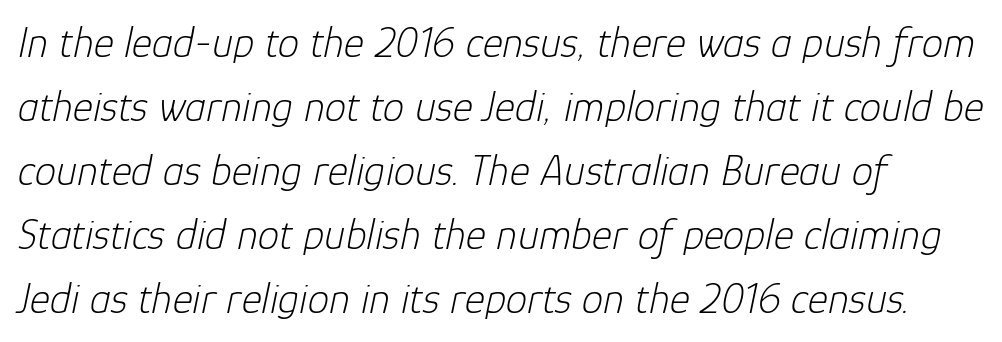
Quick note: interline space is typical. Vertical stems look standard width or narrower in stroke. Descenders are the only things crossing below the line. Each letter keeps its own natural width here, so spacing adapts to shape. Line beginnings align vertically; line endings do not.
